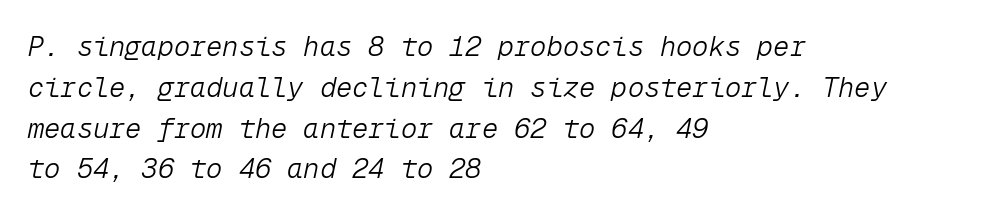
Q: Is the text bold? A: No.
Q: Is the text italic (slanted)? A: Yes, it leans right by about 12 degrees.
Q: Is the text underlined? A: No.
Q: How is the paragraph aligned? A: Left-aligned.
Q: Is the spacing between letters normal or unusually wide? A: Normal.
Q: Is the spacing between lines tight, normal or loose? A: Normal.
